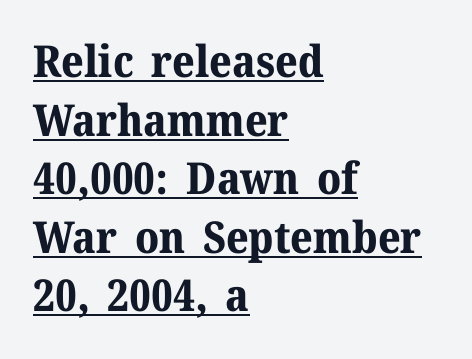
A baseline rule has been typeset under these characters. Horizontally, the lines are justified to the leading edge only. The glyphs have the mass of a bold cut. How would I describe the line gaps? Plain and ordinary.
